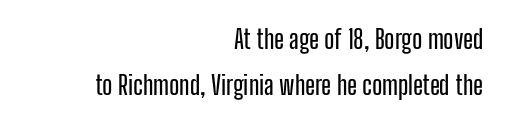
Q: Is the text italic (slanted)? A: No, it is upright.
Q: Is the text underlined? A: No.
Q: How is the paragraph aligned? A: Right-aligned.
Q: Is the spacing between letters normal or unusually wide? A: Normal.
